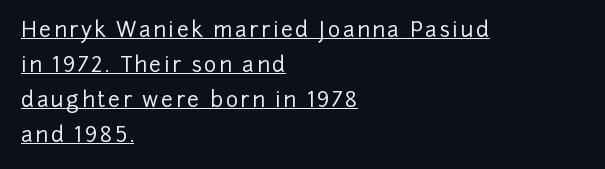
The setting favours the left margin, as ordinary paragraphs usually do. Quick note: underline on. Summary of vertical rhythm: regular, with standard interline spacing. Quick note: not italic, upright.
